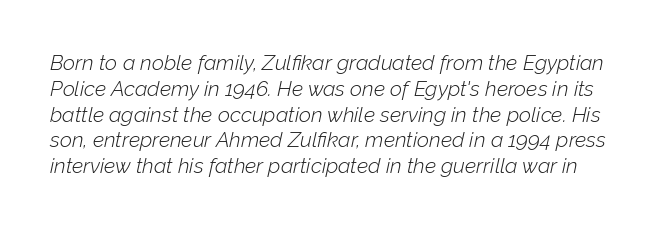
A quiet, ordinary-to-light weight characterises the typeface. The glyphs look as if they've been sheared to an angle. Honestly, there is no underline to notice here at all. There is no visible air inserted between adjacent glyphs.
